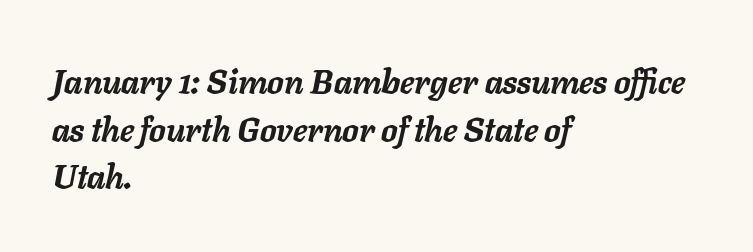
The image shows 33 px semibold type, italic (leaning right); set left-aligned, normal line spacing (1.44x), normal letter spacing, not underlined; low stroke contrast and a medium x-height.
